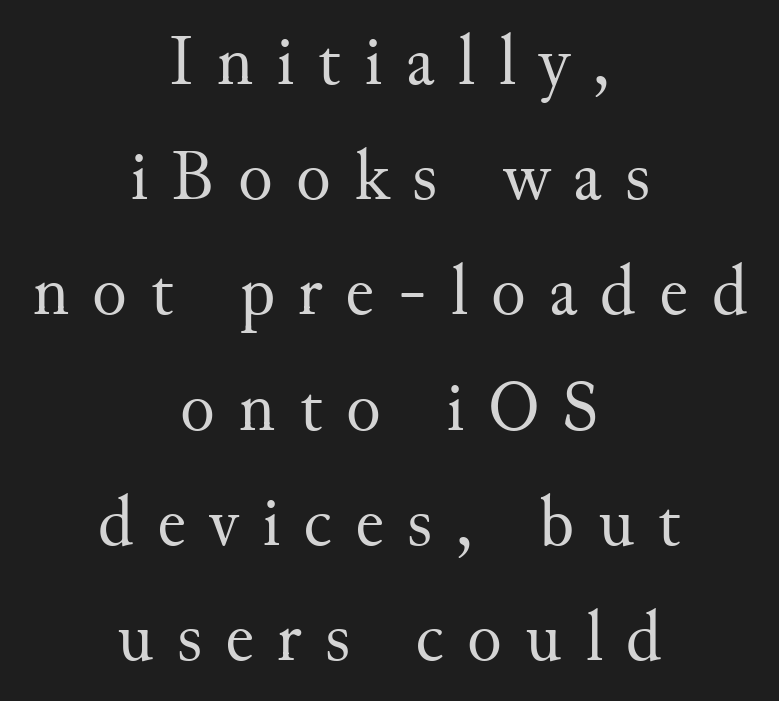
The image shows 72 px regular-weight serif type, upright; set centered, normal line spacing (1.6x), unusually wide letter spacing (+0.32 em), not underlined; medium stroke contrast and a small x-height.
